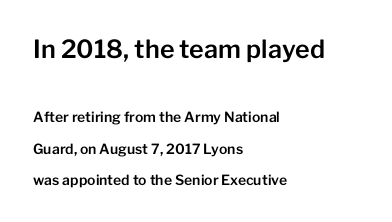
Q: Is the text italic (slanted)? A: No, it is upright.
Q: Is the text underlined? A: No.
Q: How is the paragraph aligned? A: Left-aligned.
Q: Is the spacing between letters normal or unusually wide? A: Normal.
Q: Is the spacing between lines tight, normal or loose? A: Loose.
Q: Which block of text is set in a larger size, the first (top) or the second (bottom)? A: The first (top) one.
